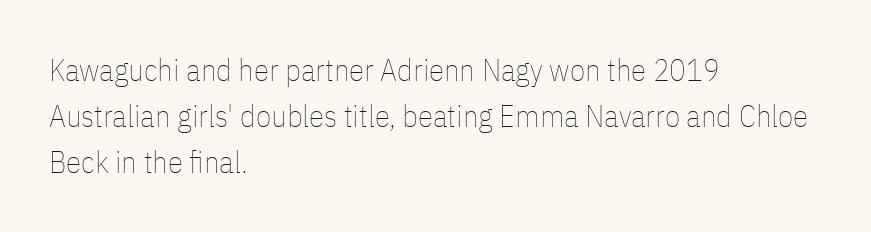
{"italic": "no", "bold": "no", "weight": "thin", "width": "condensed", "stroke_contrast": "low", "x_height": "medium", "monospaced": "no", "underline": "no", "align": "left", "line_spacing": "normal", "line_spacing_ratio": 1.49, "letter_spacing": "normal", "letter_spacing_em": 0.0, "glyph_px": 31}
